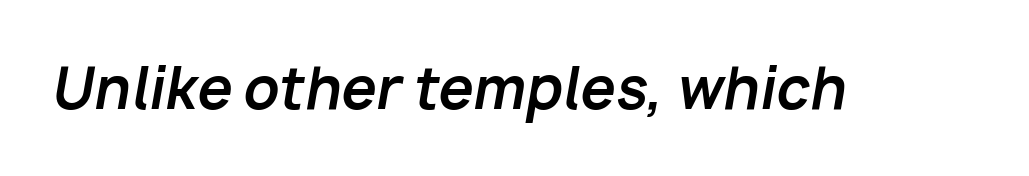
The image shows 56 px bold type, italic (leaning right); set normal letter spacing, not underlined; low stroke contrast and a medium x-height.
